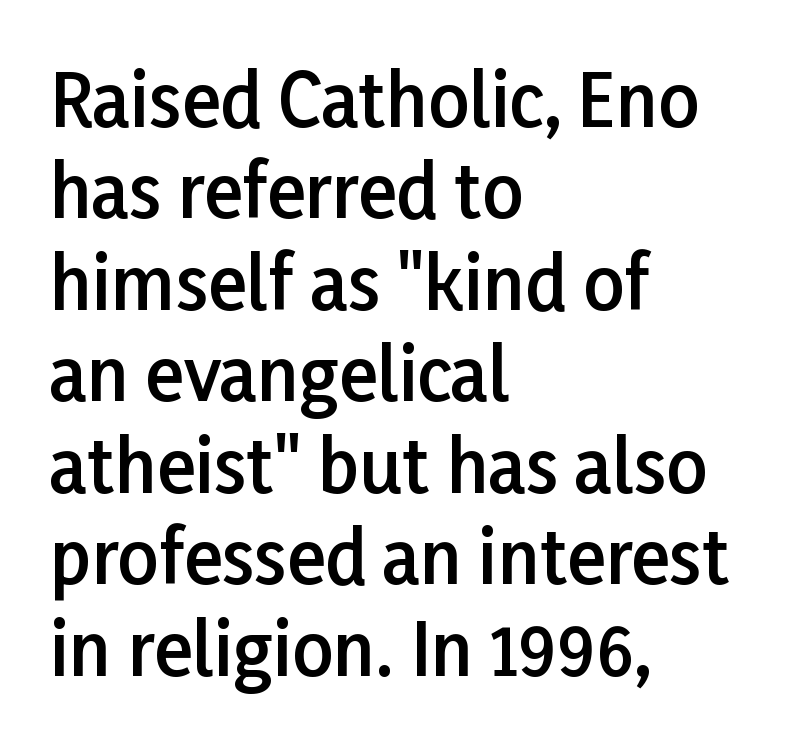
In terms of letterform style, serifs are entirely absent. Just letters on the line, the space beneath them empty. The specimen reads as upright at a glance. A student would call this left alignment; a typographer would say flush left, rag right.
